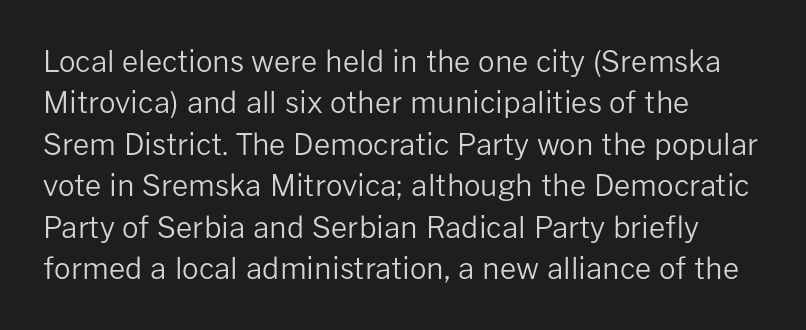
{"serif": "no", "italic": "no", "bold": "no", "weight": "regular", "width": "normal", "stroke_contrast": "low", "x_height": "medium", "monospaced": "no", "underline": "no", "align": "left", "line_spacing": "normal", "line_spacing_ratio": 1.43, "letter_spacing": "normal", "letter_spacing_em": 0.0, "glyph_px": 29}
